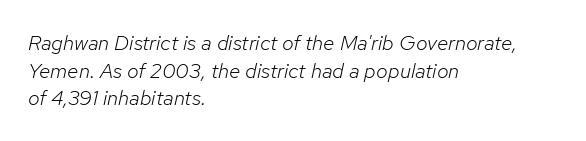
The image shows 21 px text type, italic (leaning right); set left-aligned, normal line spacing (1.31x), normal letter spacing, not underlined.
